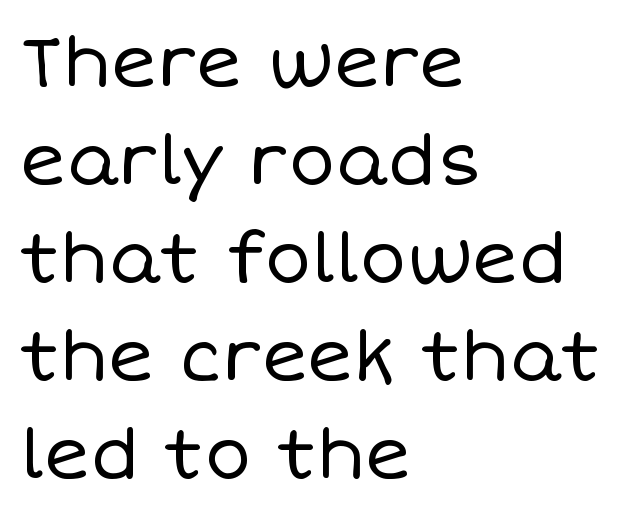
{"italic": "no", "bold": "no", "weight": "regular", "width": "normal", "stroke_contrast": "low", "x_height": "large", "monospaced": "no", "underline": "no", "align": "left", "line_spacing": "normal", "line_spacing_ratio": 1.4, "letter_spacing": "normal", "letter_spacing_em": 0.0, "glyph_px": 70}
